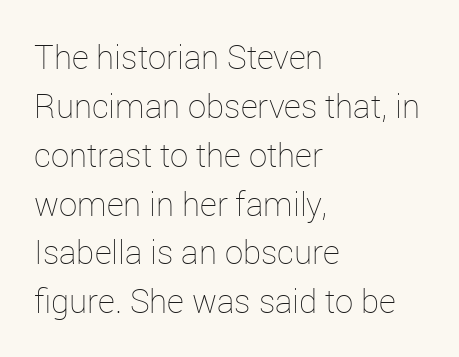
Q: Is the text bold? A: No.
Q: Is the text italic (slanted)? A: No, it is upright.
Q: Is the text underlined? A: No.
Q: How is the paragraph aligned? A: Left-aligned.
Q: Is the spacing between letters normal or unusually wide? A: Normal.
Q: Is the spacing between lines tight, normal or loose? A: Normal.
Q: Width (condensed, normal, or wide)? A: Normal.
Q: Stroke contrast? A: Low.
Q: x-height? A: Medium.
Q: Monospaced? A: No.
